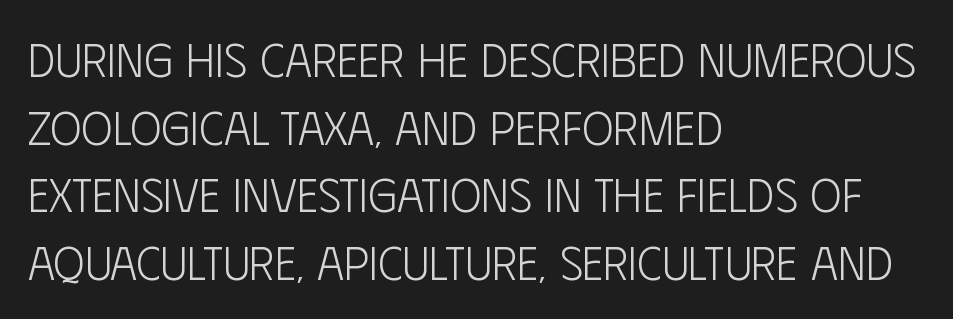
The image shows 47 px light, condensed sans-serif type, upright; set left-aligned, normal line spacing (1.44x), normal letter spacing, not underlined; low stroke contrast and a large x-height.
